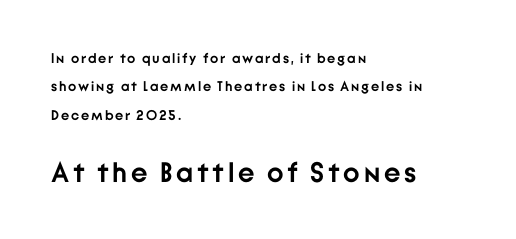
The designer went with a sans here, leaving each stem footless. In this sample the second text group is rendered at the bigger scale. Letters rest on an invisible, unmarked baseline. This is heavy type, rendered in bold. Notice how the stems are strictly vertical — no italics here. Regarding leading, the lines here are spaced well apart.
